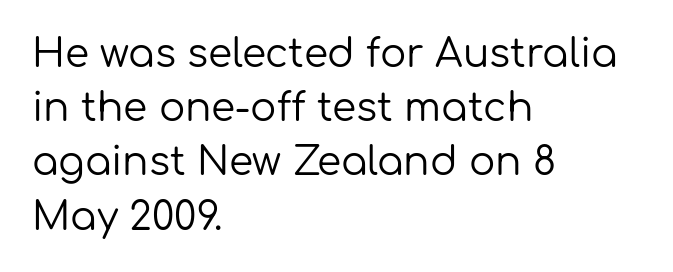
The font is comparable to plain body text, perhaps lighter. The baseline area is clear. Observe the absence of serifs on each vertical stroke in this sample. Think of a printed novel: that variable character pitch is what you see here. The axis of the letterforms is exactly vertical. Every row of glyphs begins at an identical x-position on the left.
